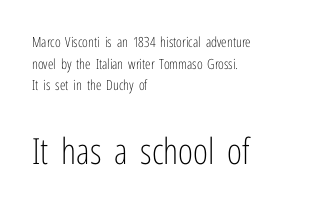
{"serif": "no", "italic": "no", "bold": "no", "weight": "light", "width": "condensed", "stroke_contrast": "low", "x_height": "medium", "monospaced": "no", "underline": "no", "align": "left", "line_spacing": "normal", "line_spacing_ratio": 1.54, "letter_spacing": "normal", "letter_spacing_em": 0.0, "larger_block": "second", "size_ratio": 2.57, "glyph_px": 36}
